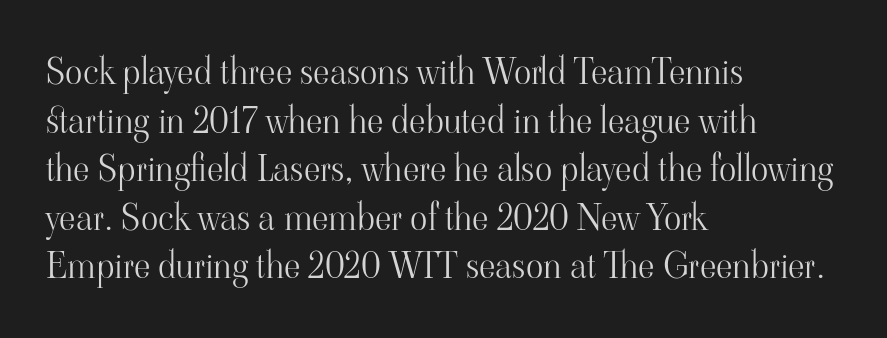
The image shows 36 px light serif type, upright; set left-aligned, normal line spacing (1.35x), normal letter spacing, not underlined; high stroke contrast and a small x-height.
